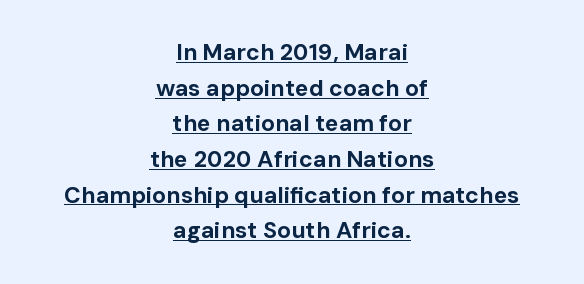
The image shows 23 px bold type, upright; set centered, normal line spacing (1.55x), normal letter spacing, underlined.
